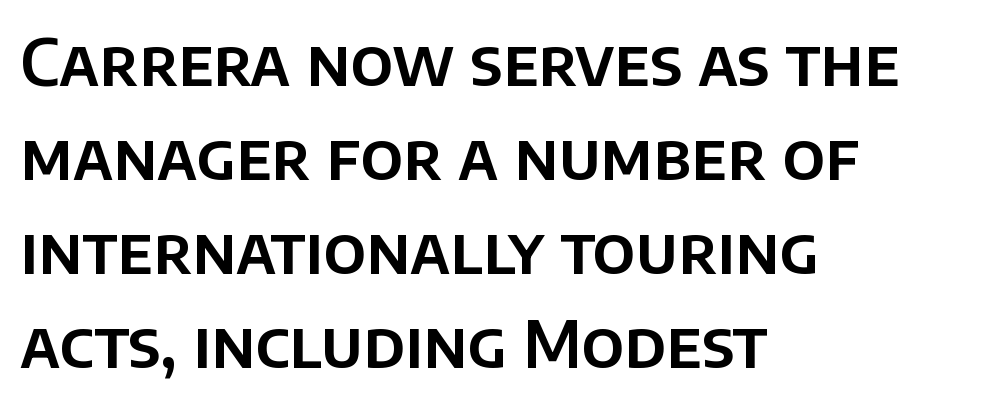
Q: Is the text italic (slanted)? A: No, it is upright.
Q: Is the typeface a serif or a sans-serif typeface? A: Sans-serif.
Q: Is the text underlined? A: No.
Q: How is the paragraph aligned? A: Left-aligned.
Q: Is the spacing between letters normal or unusually wide? A: Normal.
Q: Is the spacing between lines tight, normal or loose? A: Normal.
Q: Width (condensed, normal, or wide)? A: Normal.
Q: Stroke contrast? A: Low.
Q: x-height? A: Large.
Q: Monospaced? A: No.
